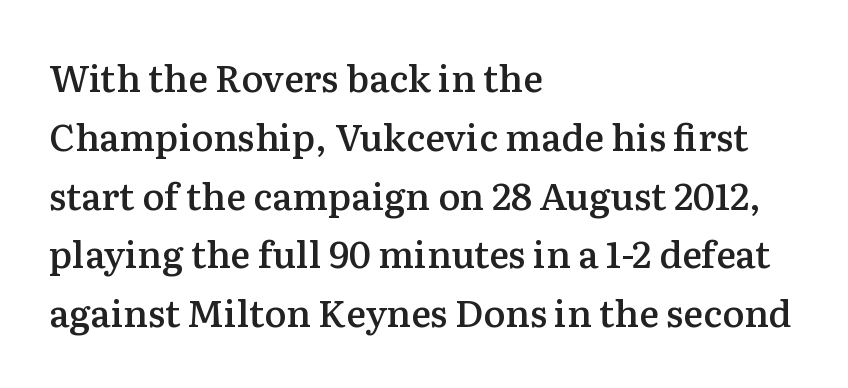
The image shows 37 px semibold serif type, upright; set left-aligned, normal line spacing (1.59x), normal letter spacing, not underlined; medium stroke contrast and a medium x-height.
